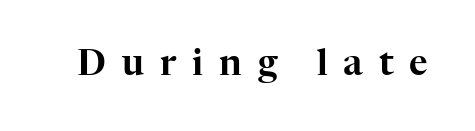
Q: Is the text italic (slanted)? A: No, it is upright.
Q: Is the typeface a serif or a sans-serif typeface? A: Serif.
Q: Is the text underlined? A: No.
Q: Is the spacing between letters normal or unusually wide? A: Unusually wide.
Q: Width (condensed, normal, or wide)? A: Normal.
Q: Stroke contrast? A: High.
Q: x-height? A: Medium.
Q: Monospaced? A: No.
